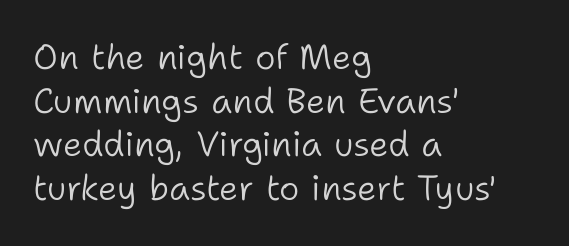
Q: Is the text bold? A: No.
Q: Is the text italic (slanted)? A: No, it is upright.
Q: Is the typeface a serif or a sans-serif typeface? A: Sans-serif.
Q: Is the text underlined? A: No.
Q: How is the paragraph aligned? A: Left-aligned.
Q: Is the spacing between letters normal or unusually wide? A: Normal.
Q: Is the spacing between lines tight, normal or loose? A: Normal.
Q: Width (condensed, normal, or wide)? A: Normal.
Q: Stroke contrast? A: Low.
Q: x-height? A: Medium.
Q: Monospaced? A: No.
